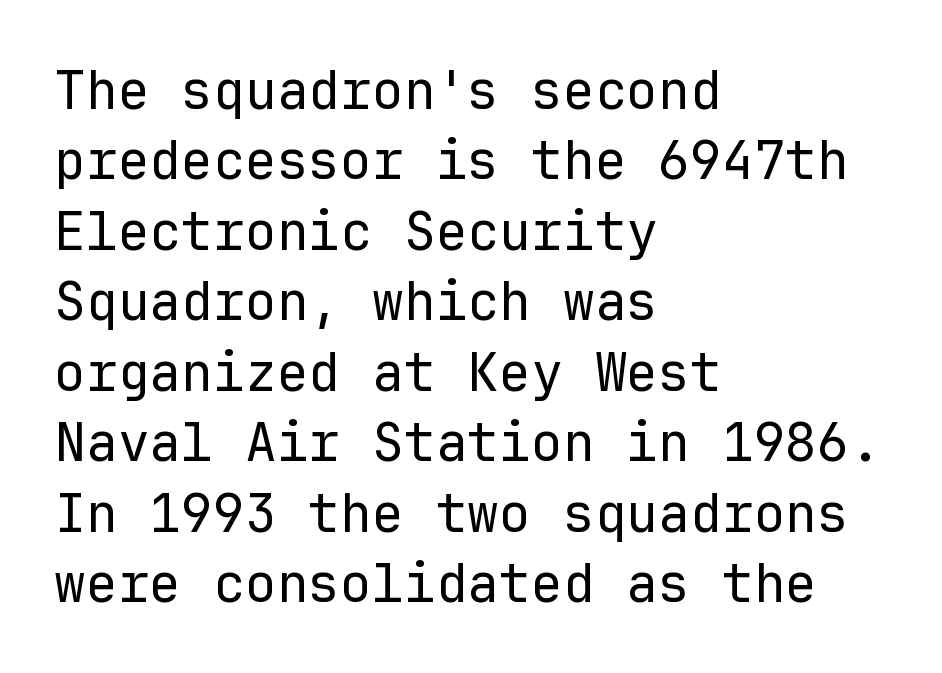
These lines were composed using upright roman letters. These lines are composed in type without serifs. Summary of vertical rhythm: regular, with standard interline spacing. Beneath every word, the page is bare.
